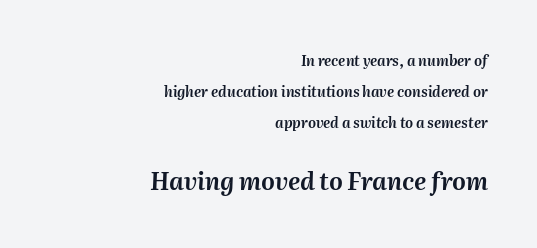
{"italic": "yes", "lean": "right", "slant_degrees": 2, "underline": "no", "align": "right", "line_spacing": "loose", "line_spacing_ratio": 2.21, "letter_spacing": "normal", "letter_spacing_em": 0.0, "larger_block": "second", "size_ratio": 1.71, "glyph_px": 24}
